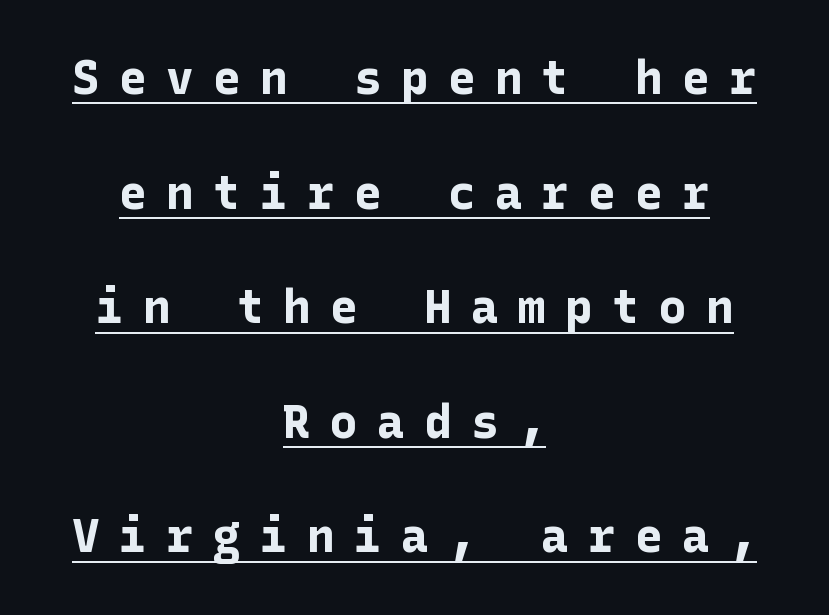
Q: Is the text bold? A: Yes.
Q: Is the text italic (slanted)? A: No, it is upright.
Q: Is the typeface a serif or a sans-serif typeface? A: Sans-serif.
Q: Is the text underlined? A: Yes.
Q: How is the paragraph aligned? A: Centered.
Q: Is the spacing between letters normal or unusually wide? A: Unusually wide.
Q: Is the spacing between lines tight, normal or loose? A: Loose.
Q: Width (condensed, normal, or wide)? A: Normal.
Q: Stroke contrast? A: Low.
Q: x-height? A: Medium.
